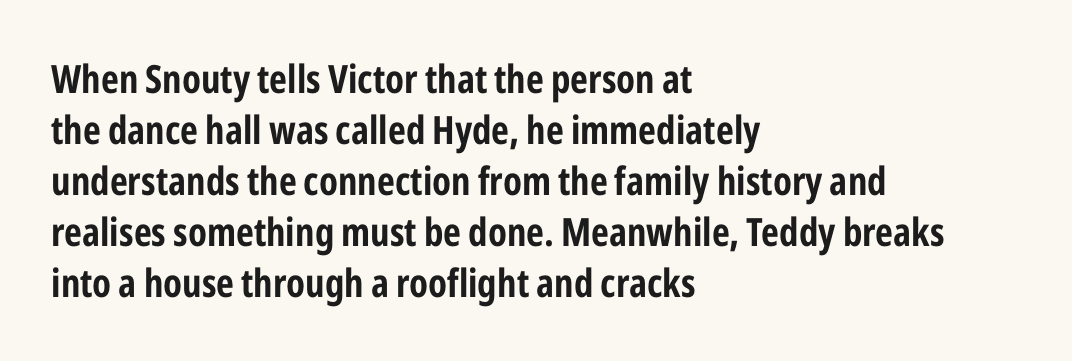
The image shows 39 px bold, condensed sans-serif type, upright; set left-aligned, normal line spacing (1.31x), normal letter spacing, not underlined; low stroke contrast and a medium x-height.
